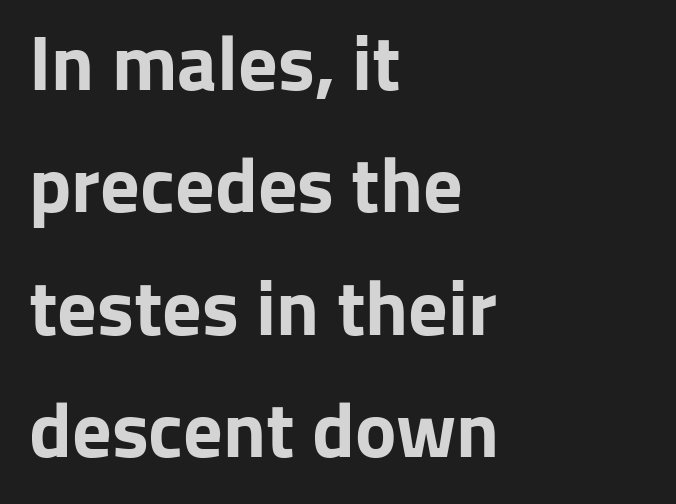
Q: Is the text bold? A: Yes.
Q: Is the text italic (slanted)? A: No, it is upright.
Q: Is the typeface a serif or a sans-serif typeface? A: Sans-serif.
Q: Is the text underlined? A: No.
Q: How is the paragraph aligned? A: Left-aligned.
Q: Is the spacing between letters normal or unusually wide? A: Normal.
Q: Is the spacing between lines tight, normal or loose? A: Normal.
Q: Width (condensed, normal, or wide)? A: Normal.
Q: Stroke contrast? A: Low.
Q: x-height? A: Medium.
Q: Monospaced? A: No.
